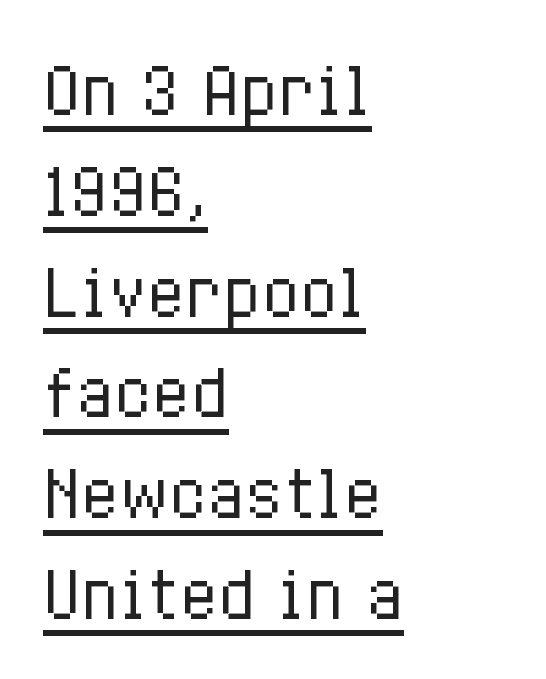
Q: Is the text bold? A: No.
Q: Is the text italic (slanted)? A: No, it is upright.
Q: Is the text underlined? A: Yes.
Q: How is the paragraph aligned? A: Left-aligned.
Q: Is the spacing between letters normal or unusually wide? A: Normal.
Q: Is the spacing between lines tight, normal or loose? A: Normal.
Q: Width (condensed, normal, or wide)? A: Condensed.
Q: Stroke contrast? A: Low.
Q: x-height? A: Medium.
Q: Monospaced? A: No.
